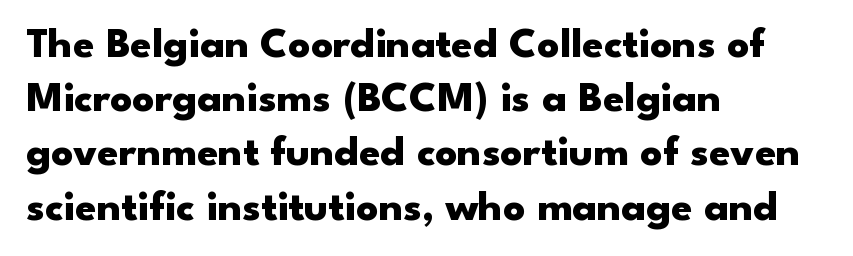
Q: Is the text bold? A: Yes.
Q: Is the text italic (slanted)? A: No, it is upright.
Q: Is the typeface a serif or a sans-serif typeface? A: Sans-serif.
Q: Is the text underlined? A: No.
Q: How is the paragraph aligned? A: Left-aligned.
Q: Is the spacing between letters normal or unusually wide? A: Normal.
Q: Is the spacing between lines tight, normal or loose? A: Normal.
Q: Width (condensed, normal, or wide)? A: Wide.
Q: Stroke contrast? A: Low.
Q: x-height? A: Small.
Q: Monospaced? A: No.
